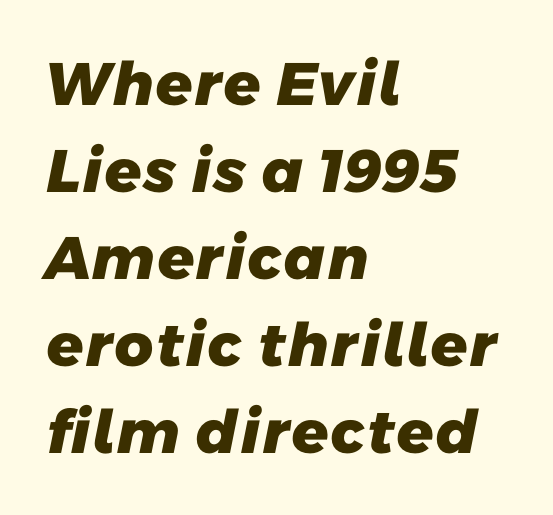
{"serif": "no", "bold": "yes", "weight": "heavy", "width": "normal", "stroke_contrast": "low", "x_height": "medium", "monospaced": "no", "underline": "no", "align": "left", "line_spacing": "normal", "line_spacing_ratio": 1.45, "letter_spacing": "normal", "letter_spacing_em": 0.0, "glyph_px": 60}
